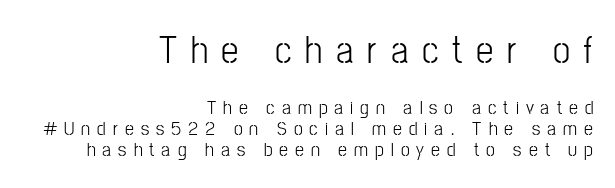
The image shows 39 px light, condensed sans-serif type, upright; set right-aligned, tight line spacing (1.03x), unusually wide letter spacing (+0.35 em), not underlined; the first (top) block is 1.95x larger; low stroke contrast and a medium x-height.
